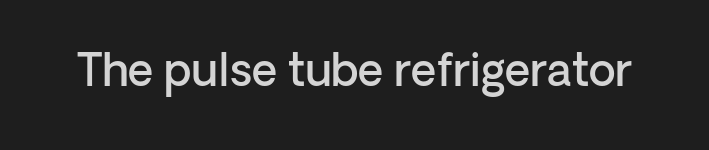
The image shows 44 px semibold sans-serif type, upright; set normal letter spacing, not underlined; low stroke contrast and a medium x-height.
